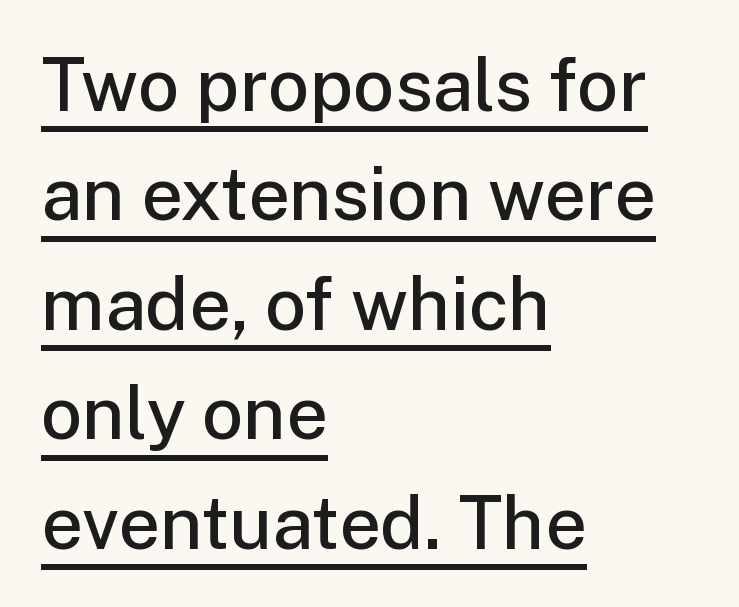
{"serif": "no", "italic": "no", "bold": "semi", "weight": "semibold", "width": "normal", "stroke_contrast": "low", "x_height": "medium", "monospaced": "no", "underline": "yes", "align": "left", "line_spacing": "normal", "line_spacing_ratio": 1.5, "letter_spacing": "normal", "letter_spacing_em": 0.0, "glyph_px": 73}
